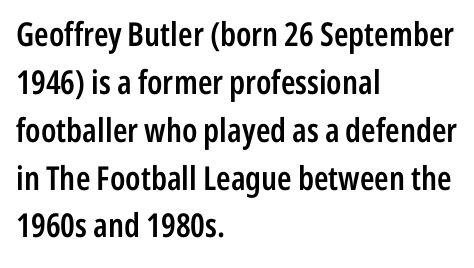
Upright lettering throughout. Whoever set this chose a conventional vertical rhythm. The face used here is rendered with its standard letterfit. Nope, no serifs anywhere on these letters.
